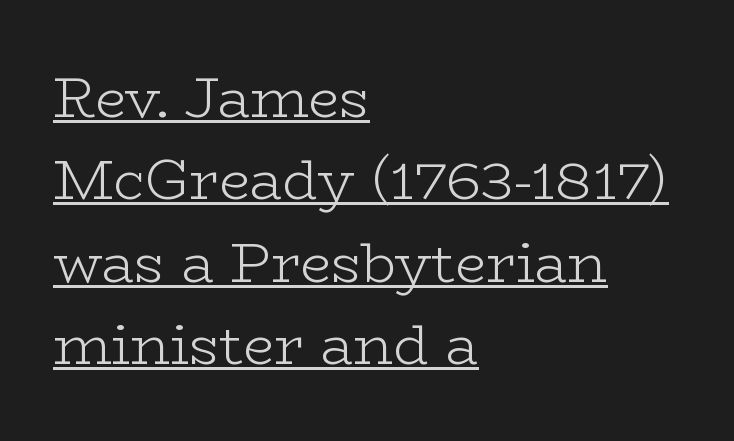
Q: Is the text bold? A: No.
Q: Is the text italic (slanted)? A: No, it is upright.
Q: Is the typeface a serif or a sans-serif typeface? A: Serif.
Q: Is the text underlined? A: Yes.
Q: How is the paragraph aligned? A: Left-aligned.
Q: Is the spacing between letters normal or unusually wide? A: Normal.
Q: Is the spacing between lines tight, normal or loose? A: Normal.
Q: Width (condensed, normal, or wide)? A: Wide.
Q: Stroke contrast? A: Low.
Q: x-height? A: Medium.
Q: Monospaced? A: No.
